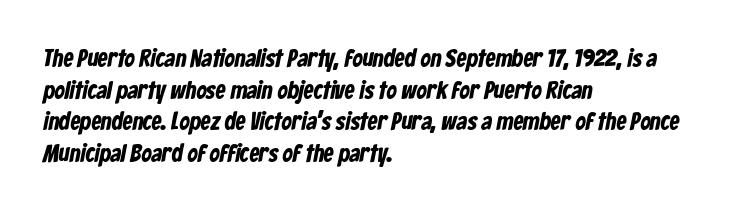
The image shows 25 px text type; set left-aligned, normal line spacing (1.27x), normal letter spacing, not underlined.
